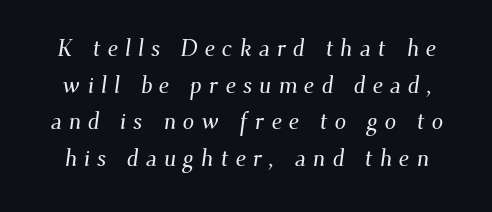
{"underline": "no", "line_spacing": "normal", "line_spacing_ratio": 1.59, "letter_spacing": "wide", "letter_spacing_em": 0.3, "glyph_px": 23}
